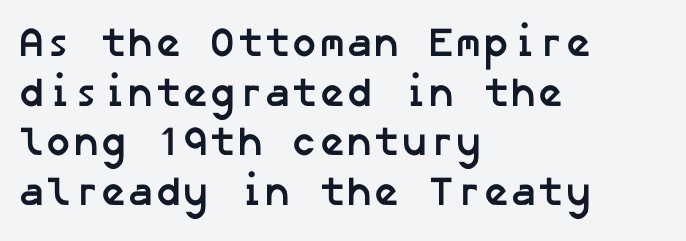
The image shows 41 px semibold sans-serif type; set left-aligned, line spacing 1.21x, normal letter spacing, not underlined; low stroke contrast and a medium x-height.
